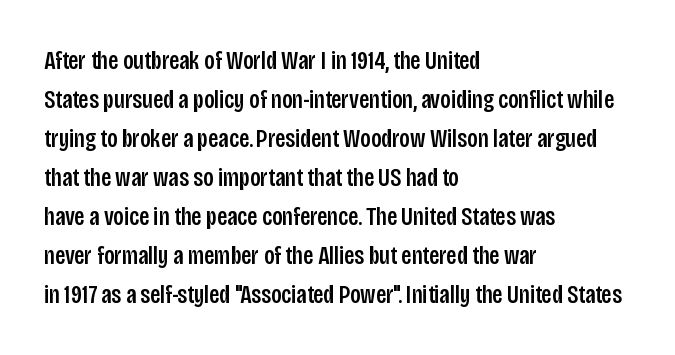
The image shows 26 px text type, upright; set left-aligned, normal line spacing (1.5x), normal letter spacing, not underlined.
